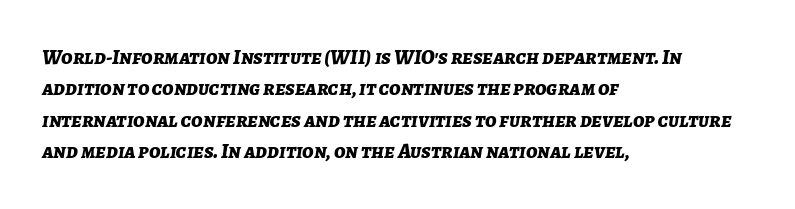
{"italic": "yes", "lean": "right", "slant_degrees": 7, "bold": "yes", "underline": "no", "align": "left", "line_spacing": "normal", "line_spacing_ratio": 1.5, "letter_spacing": "normal", "letter_spacing_em": 0.0, "glyph_px": 21}
